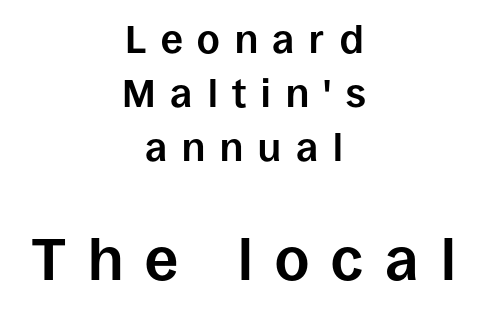
The image shows 59 px bold sans-serif type, upright; set centered, normal line spacing (1.38x), unusually wide letter spacing (+0.38 em), not underlined; the second (bottom) block is 1.51x larger; low stroke contrast and a large x-height.
